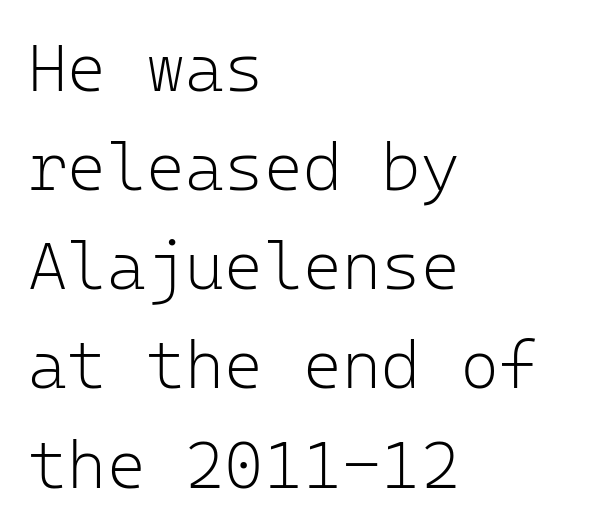
This sample has the even, mechanical cadence of fixed-width lettering. Notice how descenders clear the ascenders below comfortably — that's standard leading. The rendering anchors every line to the left-hand side. Tracking here is standard; glyphs follow each other at the usual distance. Regarding serifs, this sample does without them.
